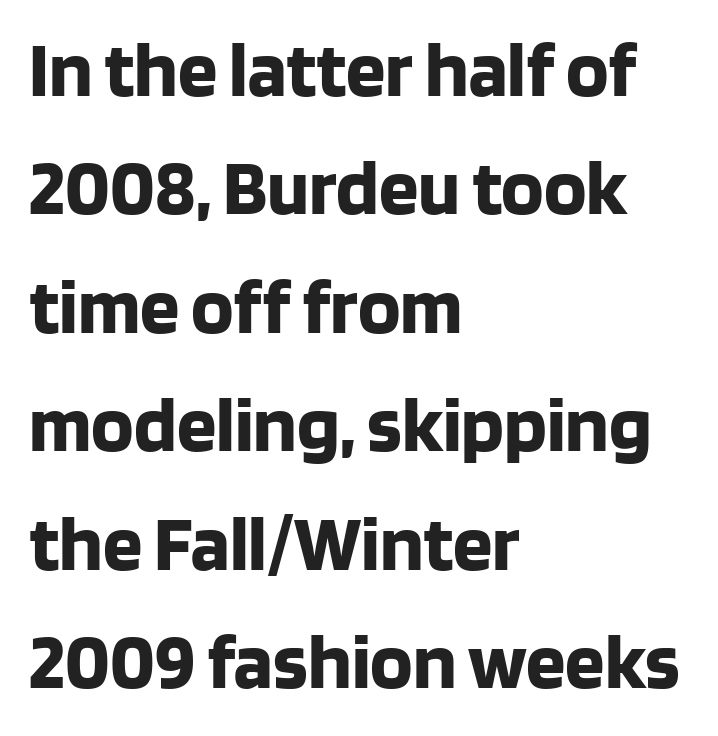
Q: Is the text bold? A: Yes.
Q: Is the text italic (slanted)? A: No, it is upright.
Q: Is the typeface a serif or a sans-serif typeface? A: Sans-serif.
Q: Is the text underlined? A: No.
Q: How is the paragraph aligned? A: Left-aligned.
Q: Is the spacing between letters normal or unusually wide? A: Normal.
Q: Is the spacing between lines tight, normal or loose? A: Normal.
Q: Width (condensed, normal, or wide)? A: Normal.
Q: Stroke contrast? A: Low.
Q: x-height? A: Large.
Q: Monospaced? A: No.
